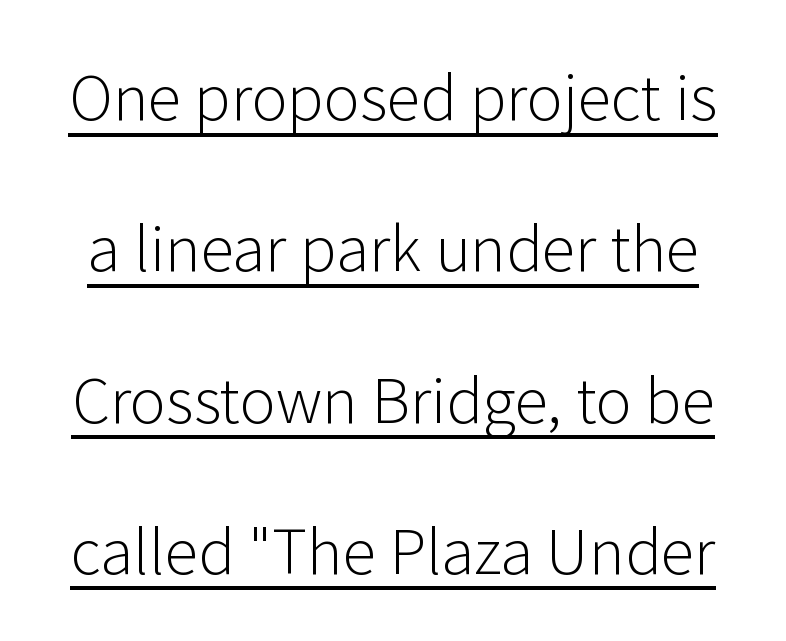
The image shows 61 px light sans-serif type, upright; set loose line spacing (2.48x), normal letter spacing, underlined; low stroke contrast and a medium x-height.
